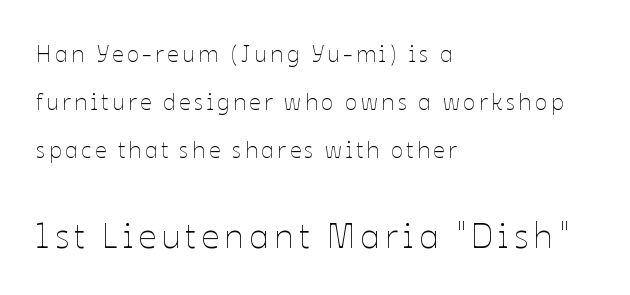
Q: Is the text bold? A: No.
Q: Is the text italic (slanted)? A: No, it is upright.
Q: Is the text underlined? A: No.
Q: How is the paragraph aligned? A: Left-aligned.
Q: Is the spacing between lines tight, normal or loose? A: Loose.
Q: Which block of text is set in a larger size, the first (top) or the second (bottom)? A: The second (bottom) one.
Q: Width (condensed, normal, or wide)? A: Normal.
Q: Stroke contrast? A: Low.
Q: x-height? A: Medium.
Q: Monospaced? A: No.
